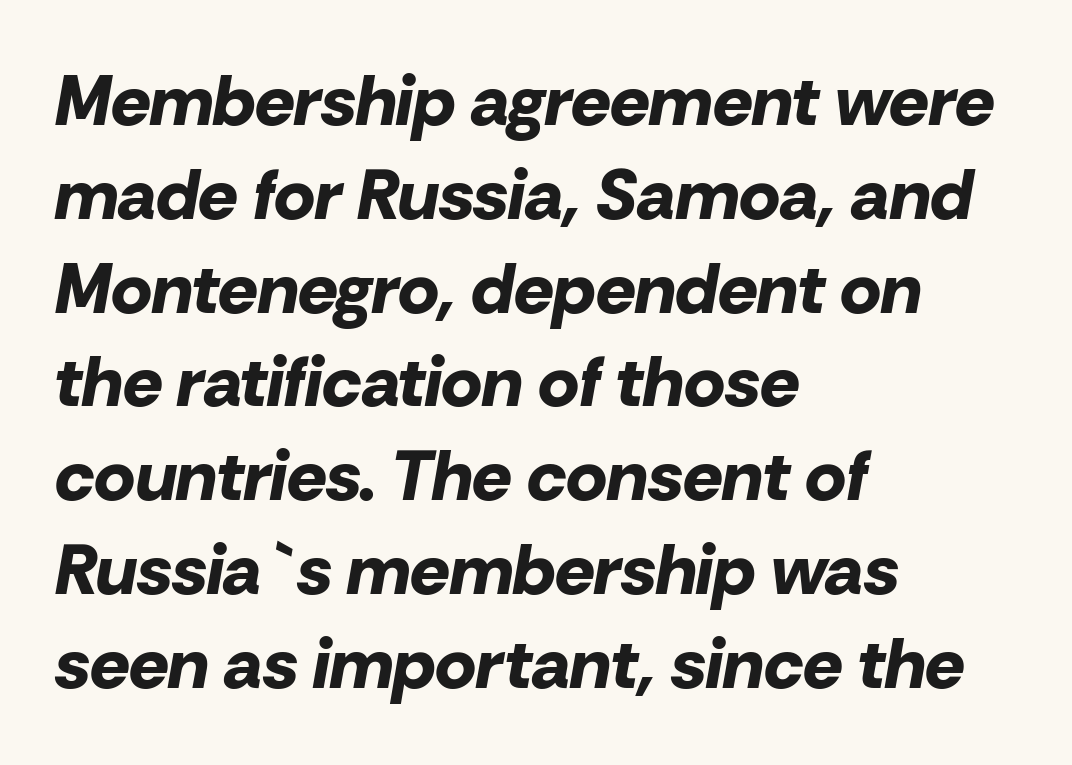
The image shows 70 px bold type, italic (leaning right); set left-aligned, normal line spacing (1.34x), normal letter spacing, not underlined; low stroke contrast and a medium x-height.
